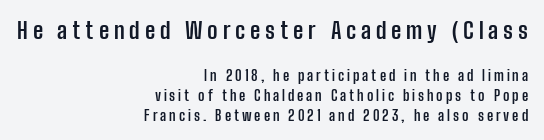
{"italic": "no", "bold": "yes", "underline": "no", "align": "right", "line_spacing": "normal", "line_spacing_ratio": 1.42, "letter_spacing": "wide", "letter_spacing_em": 0.21, "larger_block": "first", "size_ratio": 1.64, "glyph_px": 23}
